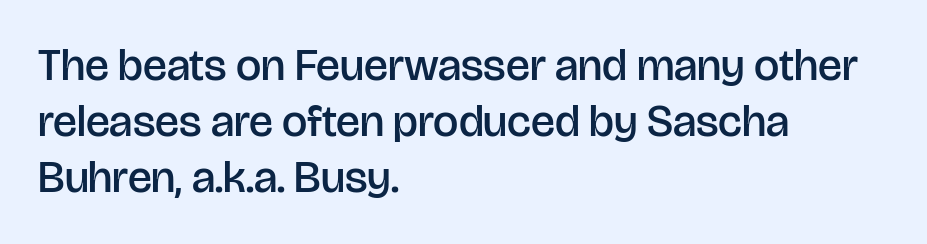
On the weight axis this lands at semibold, roughly 600. Nope, not italic — everything's standing straight. Is this a fixed-width face? No — the glyphs have proportional, varying widths. One-word summary of the alignment: left. You can tell from the bare stems that sans-serif type was used. The passage shown has conventional tracking throughout.
